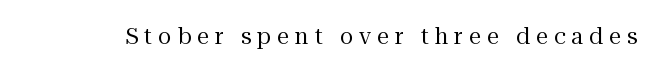
Weight class: somewhere from thin through regular. The lettering stays uniformly vertical, giving the passage a roman look. Just letters on the line, the space beneath them empty. Substantial extra tracking has been applied to these lines.
